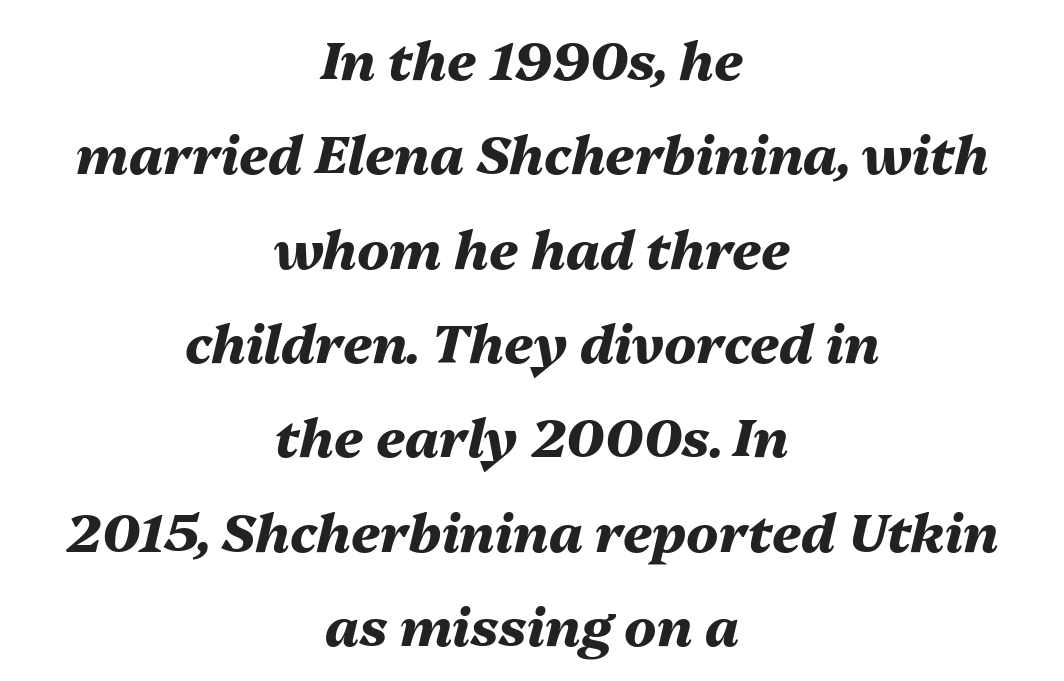
The image shows 53 px heavy type, italic (leaning right); set centered, line spacing 1.78x, normal letter spacing, not underlined; medium stroke contrast and a medium x-height.
